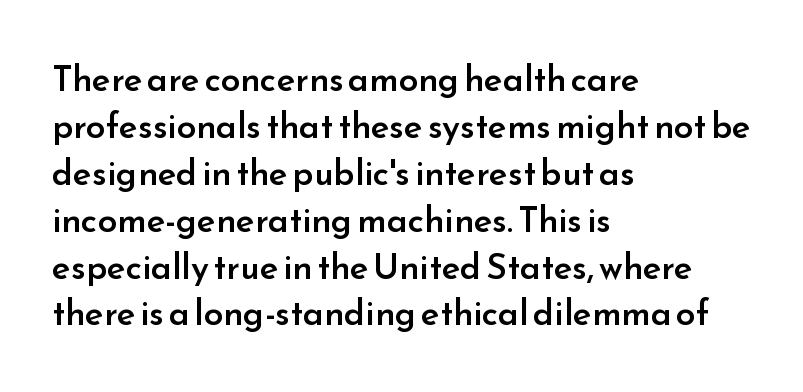
Q: Is the text bold? A: Semi-bold.
Q: Is the text italic (slanted)? A: No, it is upright.
Q: Is the typeface a serif or a sans-serif typeface? A: Sans-serif.
Q: Is the text underlined? A: No.
Q: How is the paragraph aligned? A: Left-aligned.
Q: Is the spacing between letters normal or unusually wide? A: Normal.
Q: Is the spacing between lines tight, normal or loose? A: Normal.
Q: Width (condensed, normal, or wide)? A: Normal.
Q: Stroke contrast? A: Low.
Q: x-height? A: Small.
Q: Monospaced? A: No.
